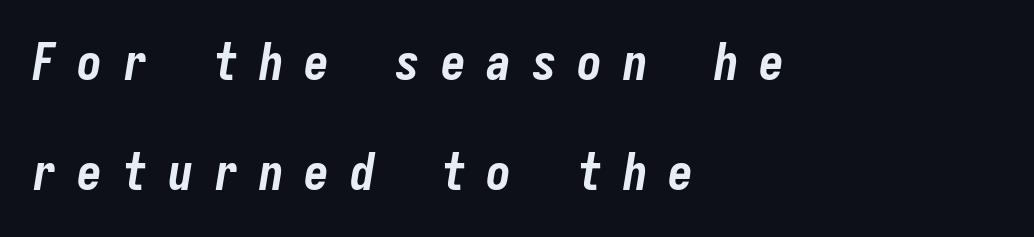
The image shows 50 px bold, condensed type, italic (leaning right), monospaced; set left-aligned, loose line spacing (2.21x), unusually wide letter spacing (+0.41 em), not underlined; low stroke contrast and a medium x-height.
